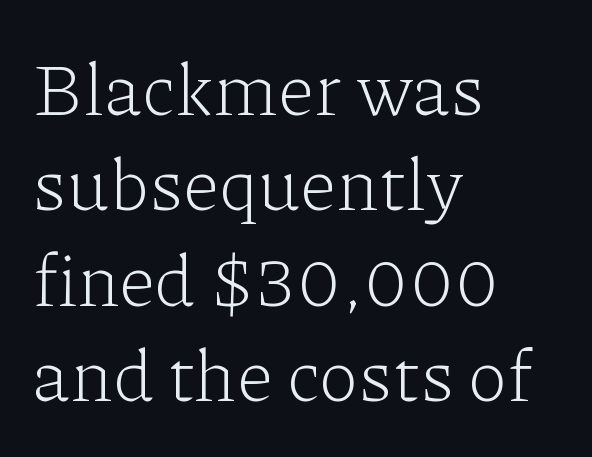
Q: Is the text bold? A: No.
Q: Is the text italic (slanted)? A: No, it is upright.
Q: Is the typeface a serif or a sans-serif typeface? A: Serif.
Q: Is the text underlined? A: No.
Q: How is the paragraph aligned? A: Left-aligned.
Q: Is the spacing between letters normal or unusually wide? A: Normal.
Q: Is the spacing between lines tight, normal or loose? A: Normal.
Q: Width (condensed, normal, or wide)? A: Normal.
Q: Stroke contrast? A: Low.
Q: x-height? A: Medium.
Q: Monospaced? A: No.
